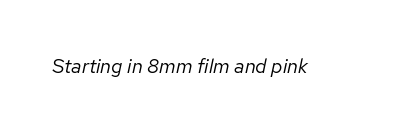
{"italic": "yes", "lean": "right", "slant_degrees": 12, "bold": "no", "underline": "no", "letter_spacing": "normal", "letter_spacing_em": 0.0, "glyph_px": 20}
